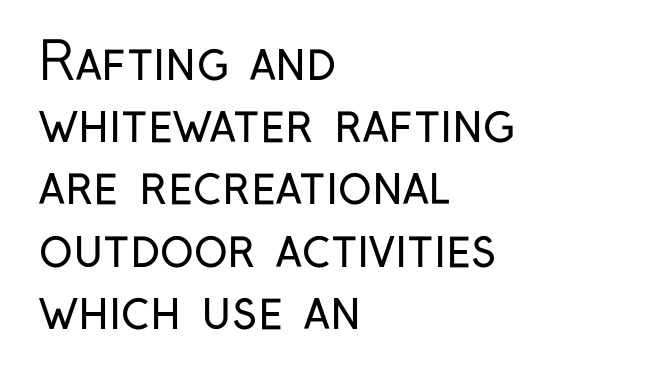
Q: Is the text bold? A: No.
Q: Is the text italic (slanted)? A: No, it is upright.
Q: Is the typeface a serif or a sans-serif typeface? A: Sans-serif.
Q: Is the text underlined? A: No.
Q: How is the paragraph aligned? A: Left-aligned.
Q: Is the spacing between letters normal or unusually wide? A: Normal.
Q: Width (condensed, normal, or wide)? A: Condensed.
Q: Stroke contrast? A: Low.
Q: x-height? A: Medium.
Q: Monospaced? A: No.
